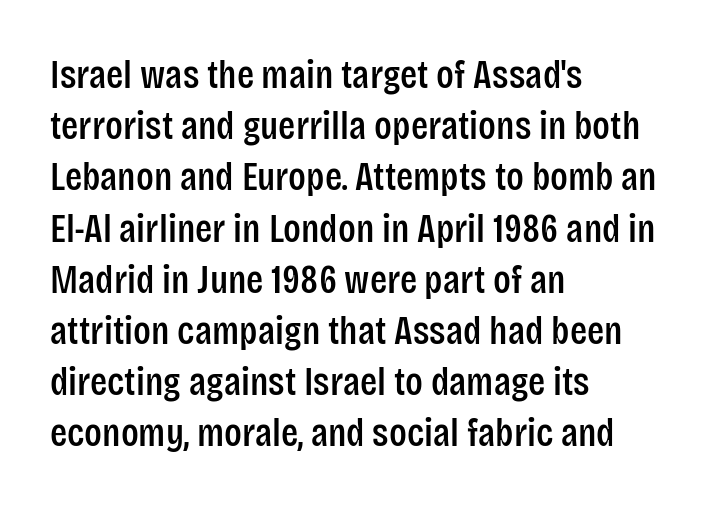
Q: Is the text italic (slanted)? A: No, it is upright.
Q: Is the typeface a serif or a sans-serif typeface? A: Sans-serif.
Q: Is the text underlined? A: No.
Q: How is the paragraph aligned? A: Left-aligned.
Q: Is the spacing between letters normal or unusually wide? A: Normal.
Q: Is the spacing between lines tight, normal or loose? A: Normal.
Q: Width (condensed, normal, or wide)? A: Condensed.
Q: Stroke contrast? A: Low.
Q: x-height? A: Large.
Q: Monospaced? A: No.
